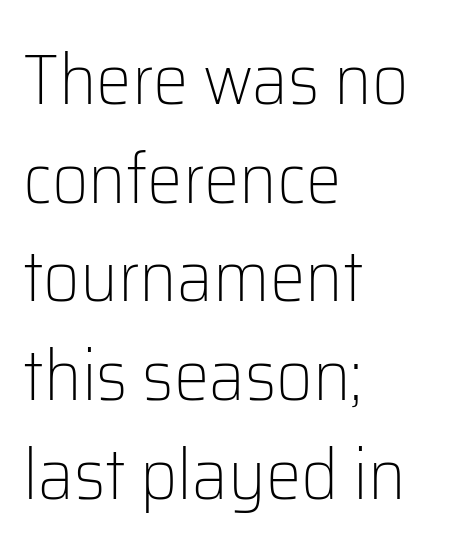
The image shows 71 px light sans-serif type, upright; set left-aligned, normal line spacing (1.39x), normal letter spacing, not underlined; low stroke contrast and a medium x-height.
